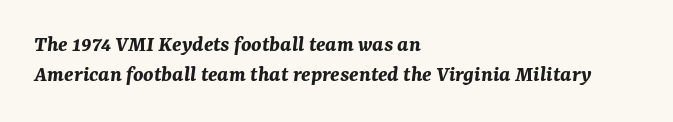
The image shows 23 px bold type, italic (leaning right); set left-aligned, normal line spacing (1.3x), normal letter spacing, not underlined.
